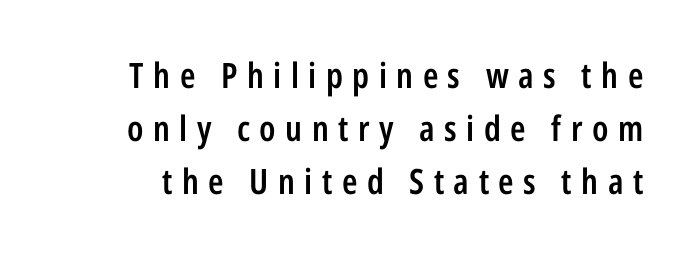
Q: Is the text bold? A: Semi-bold.
Q: Is the text italic (slanted)? A: No, it is upright.
Q: Is the typeface a serif or a sans-serif typeface? A: Sans-serif.
Q: Is the text underlined? A: No.
Q: Is the spacing between letters normal or unusually wide? A: Unusually wide.
Q: Is the spacing between lines tight, normal or loose? A: Normal.
Q: Width (condensed, normal, or wide)? A: Condensed.
Q: Stroke contrast? A: Low.
Q: x-height? A: Medium.
Q: Monospaced? A: No.
